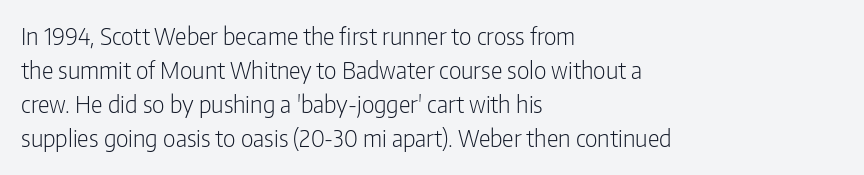
The type sits square on the baseline with zero lean. Stem width sits at or under what a default text font uses. Horizontally, the lines are justified to the leading edge only. This sample keeps an unexceptional amount of space between lines. The space beneath each line is pristine and unruled. There is no visible air inserted between adjacent glyphs.
